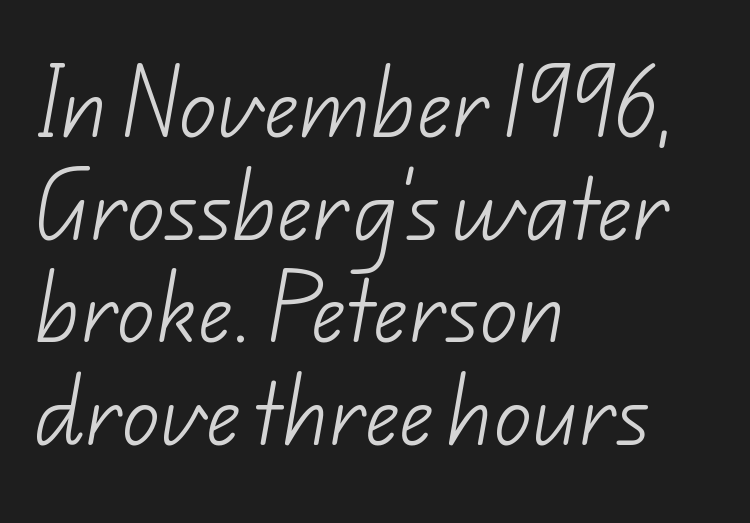
Q: Is the text bold? A: No.
Q: Is the typeface a serif or a sans-serif typeface? A: Sans-serif.
Q: Is the text underlined? A: No.
Q: How is the paragraph aligned? A: Left-aligned.
Q: Is the spacing between letters normal or unusually wide? A: Normal.
Q: Is the spacing between lines tight, normal or loose? A: Normal.
Q: Width (condensed, normal, or wide)? A: Normal.
Q: Stroke contrast? A: Low.
Q: x-height? A: Small.
Q: Monospaced? A: No.
